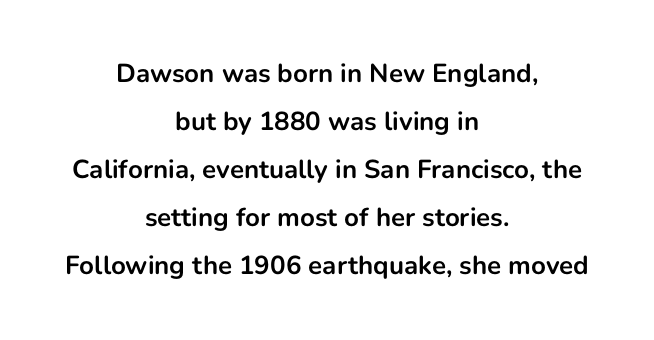
Q: Is the text bold? A: Yes.
Q: Is the text italic (slanted)? A: No, it is upright.
Q: Is the text underlined? A: No.
Q: How is the paragraph aligned? A: Centered.
Q: Is the spacing between letters normal or unusually wide? A: Normal.
